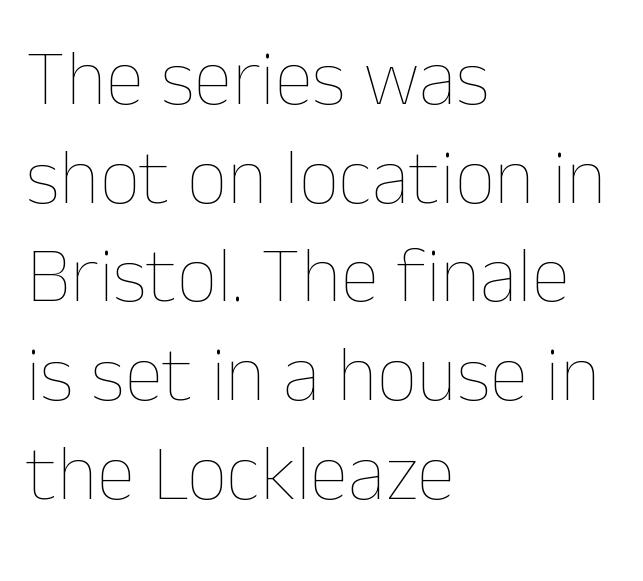
The weight would be labelled regular, book, light, or lighter still. These lines keep a tight, regular rhythm from letter to letter. Honestly, the row spacing looks completely unremarkable. Do the characters align in a grid? No, the font is proportional. The specimen reads as upright at a glance. Clear beneath every line of the passage.
